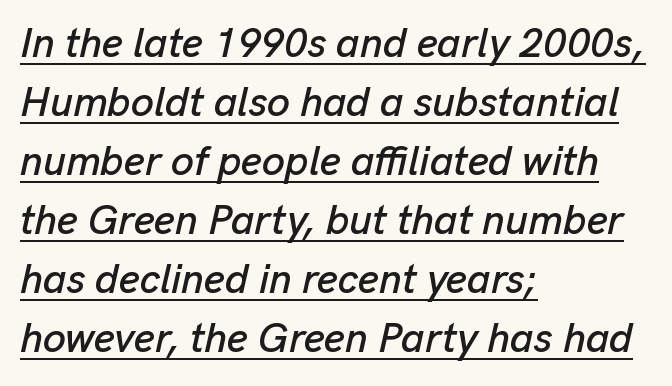
The image shows 41 px text type, italic (leaning right); set left-aligned, normal line spacing (1.44x), normal letter spacing, underlined; low stroke contrast and a medium x-height.
